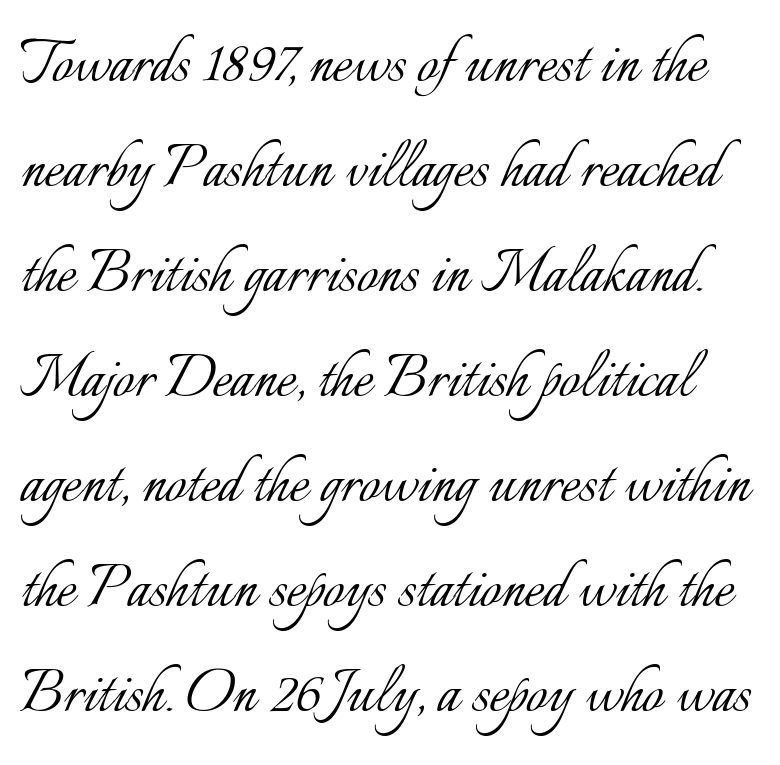
The image shows 74 px light type; set normal line spacing (1.42x), normal letter spacing, not underlined; low stroke contrast and a small x-height.
